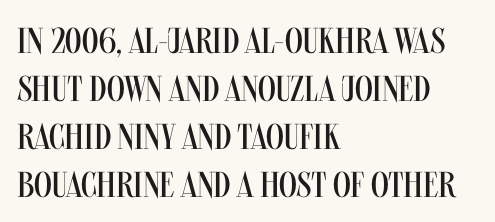
Q: Is the text bold? A: No.
Q: Is the text italic (slanted)? A: No, it is upright.
Q: Is the typeface a serif or a sans-serif typeface? A: Sans-serif.
Q: Is the text underlined? A: No.
Q: How is the paragraph aligned? A: Left-aligned.
Q: Is the spacing between letters normal or unusually wide? A: Normal.
Q: Is the spacing between lines tight, normal or loose? A: Normal.
Q: Width (condensed, normal, or wide)? A: Condensed.
Q: Stroke contrast? A: Medium.
Q: x-height? A: Large.
Q: Monospaced? A: No.
